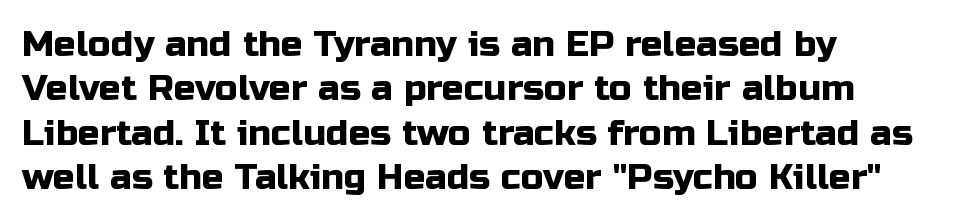
The rendering uses natural spacing where letterforms have individual widths. A typesetter would mark this as roman, not italic. Plain, unruled lines of type. These lines are set flush left with a ragged right edge. Classification — sans serif.
